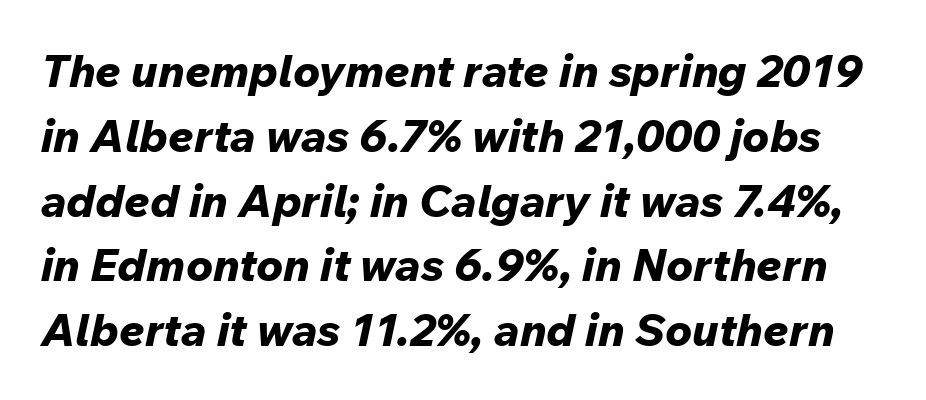
The image shows 45 px bold type, italic (leaning right); set normal line spacing (1.44x), normal letter spacing, not underlined; low stroke contrast and a medium x-height.
